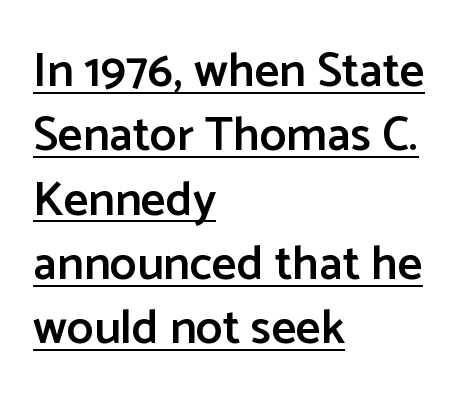
Q: Is the text bold? A: Semi-bold.
Q: Is the text italic (slanted)? A: No, it is upright.
Q: Is the typeface a serif or a sans-serif typeface? A: Sans-serif.
Q: Is the text underlined? A: Yes.
Q: How is the paragraph aligned? A: Left-aligned.
Q: Is the spacing between letters normal or unusually wide? A: Normal.
Q: Is the spacing between lines tight, normal or loose? A: Normal.
Q: Width (condensed, normal, or wide)? A: Normal.
Q: Stroke contrast? A: Low.
Q: x-height? A: Medium.
Q: Monospaced? A: No.
